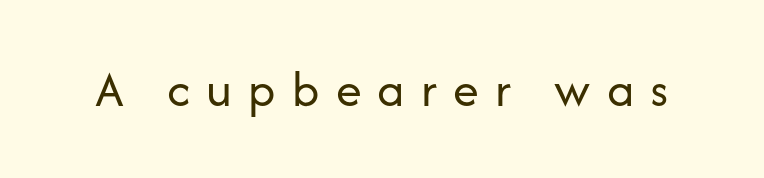
{"serif": "no", "italic": "no", "bold": "no", "weight": "regular", "width": "normal", "stroke_contrast": "low", "x_height": "medium", "monospaced": "no", "underline": "no", "letter_spacing": "wide", "letter_spacing_em": 0.31, "glyph_px": 52}
